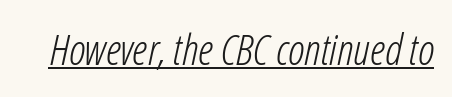
Q: Is the text bold? A: No.
Q: Is the text italic (slanted)? A: Yes, it leans right by about 12 degrees.
Q: Is the text underlined? A: Yes.
Q: Is the spacing between letters normal or unusually wide? A: Normal.
Q: Width (condensed, normal, or wide)? A: Condensed.
Q: Stroke contrast? A: Low.
Q: x-height? A: Medium.
Q: Monospaced? A: No.
